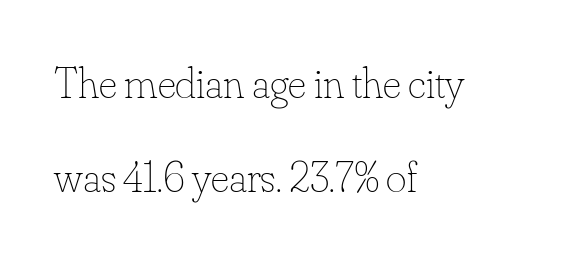
The image shows 44 px thin type, upright; set left-aligned, loose line spacing (2.13x), normal letter spacing, not underlined; low stroke contrast and a small x-height.
